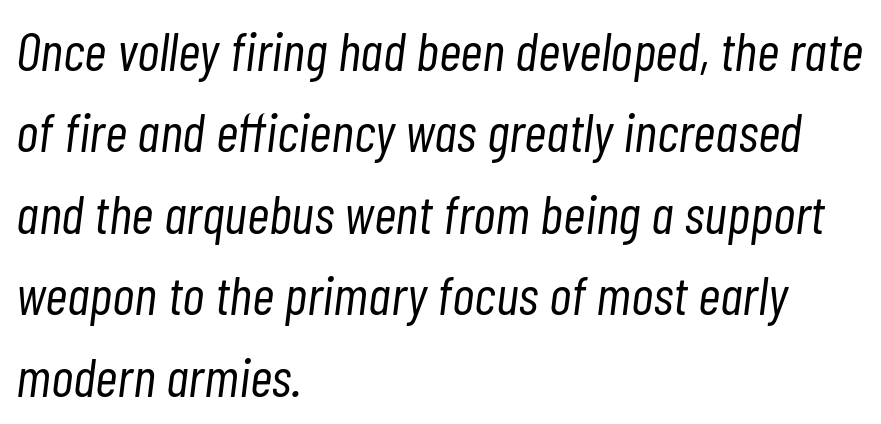
If you drew a line through each stem, it would be angled. A bare baseline throughout the passage. Varying glyph widths throughout — classic text-font behaviour. On a weight scale, this lands at 450 or below.
